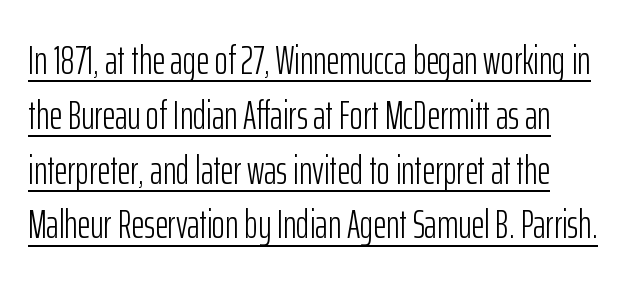
Letter spacing: default. This sample uses an upright cut, with every glyph sitting square on the baseline. If you drew a ruler down the left edge, every line would touch it. Weight: not bold — regular or lighter. The type family on display is of the sans-serif kind.
